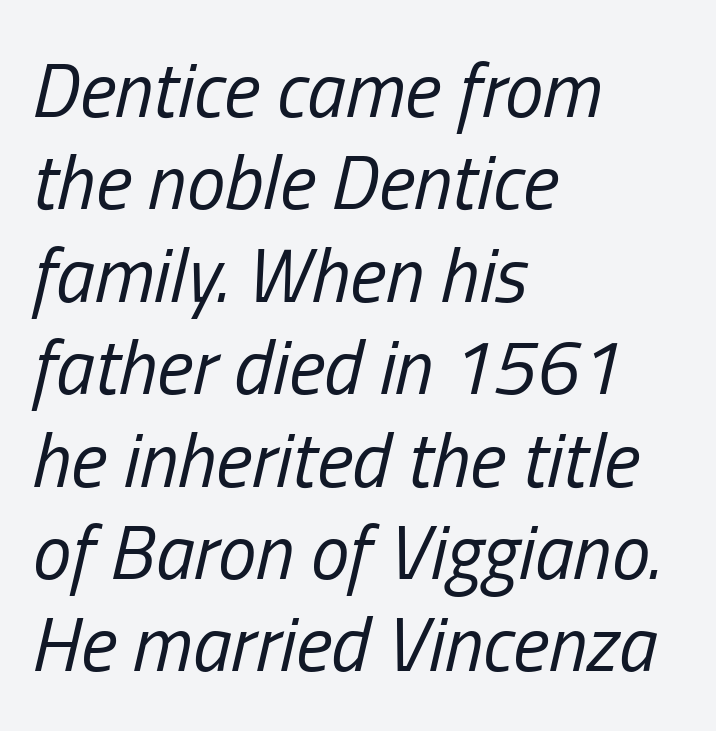
This sample uses an oblique cut, with every glyph tilted off the vertical. In terms of letterspacing, this is plain default setting. A classic flush-left, rag-right setting is used for this passage. Spacing verdict: proportional, widths tailored to each character. Weight class: somewhere from thin through regular. The strip under each line holds only bare page.
